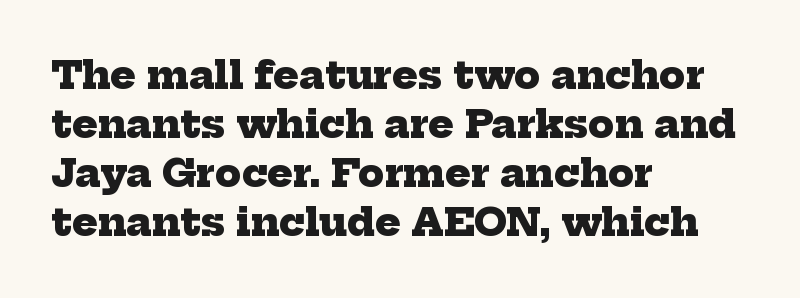
Q: Is the text bold? A: Yes.
Q: Is the typeface a serif or a sans-serif typeface? A: Serif.
Q: Is the text underlined? A: No.
Q: How is the paragraph aligned? A: Left-aligned.
Q: Is the spacing between letters normal or unusually wide? A: Normal.
Q: Is the spacing between lines tight, normal or loose? A: Normal.
Q: Width (condensed, normal, or wide)? A: Normal.
Q: Stroke contrast? A: Low.
Q: x-height? A: Medium.
Q: Monospaced? A: No.
